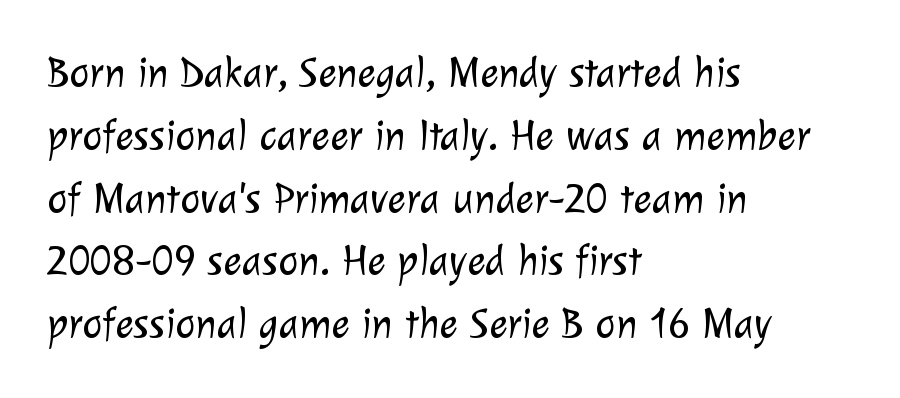
{"serif": "no", "bold": "no", "weight": "light", "width": "normal", "stroke_contrast": "low", "x_height": "medium", "monospaced": "no", "underline": "no", "align": "left", "line_spacing": "normal", "line_spacing_ratio": 1.46, "letter_spacing": "normal", "letter_spacing_em": 0.0, "glyph_px": 43}
